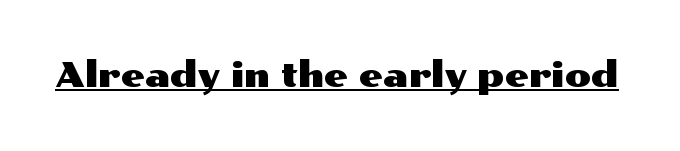
{"serif": "no", "italic": "no", "width": "wide", "stroke_contrast": "medium", "x_height": "medium", "monospaced": "no", "underline": "yes", "letter_spacing": "normal", "letter_spacing_em": 0.0, "glyph_px": 34}
